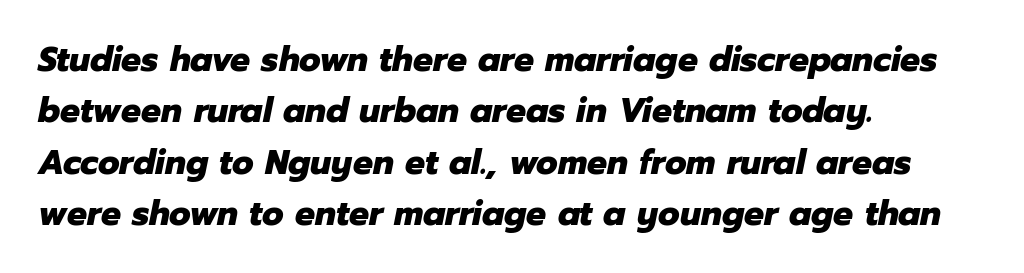
Heft: maximum for text — a bold. Layout note: lines flush left. Compared with typical body copy, the letter spacing here is the same. Characters are canted at an angle relative to the baseline's perpendicular. The area under the type is left untouched. The rendering uses natural spacing where letterforms have individual widths.
